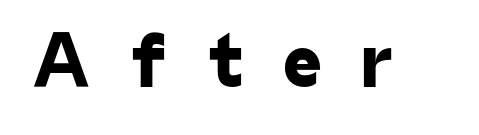
Just letters on the line, the space beneath them empty. The tracking reads as deliberately expanded to a designer's eye. The passage shown is typed in a proportional face where columns would drift. You can tell from the bare stems that sans-serif type was used.
